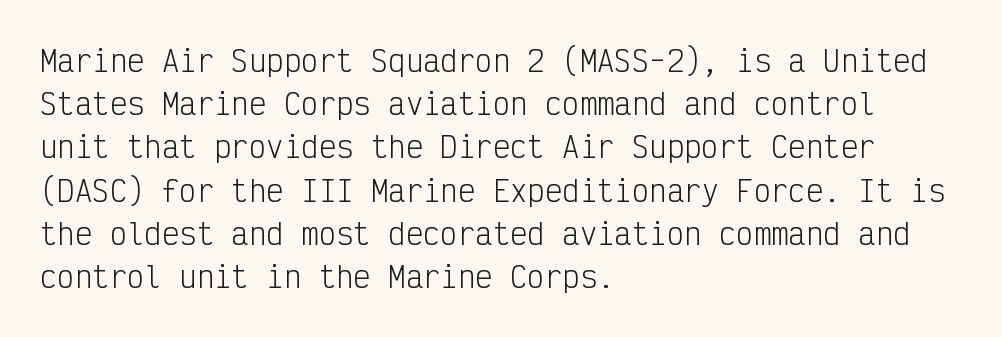
The image shows 29 px light, condensed sans-serif type, upright, monospaced; set left-aligned, normal line spacing (1.49x), normal letter spacing, not underlined; low stroke contrast and a medium x-height.
